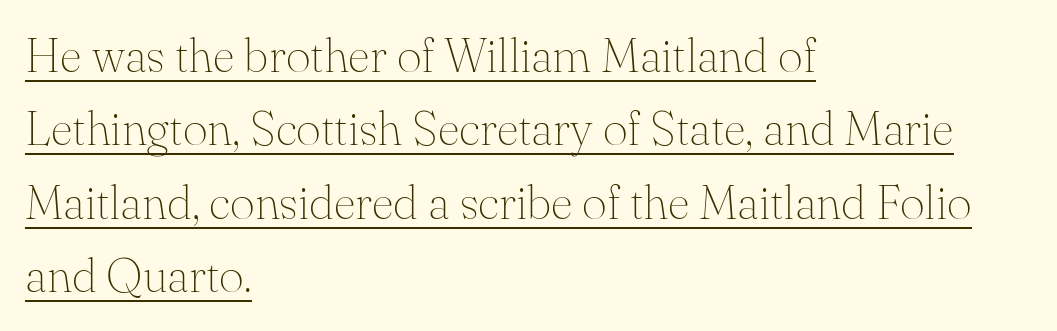
The image shows 48 px thin serif type, upright; set left-aligned, normal line spacing (1.53x), normal letter spacing, underlined; medium stroke contrast and a small x-height.
